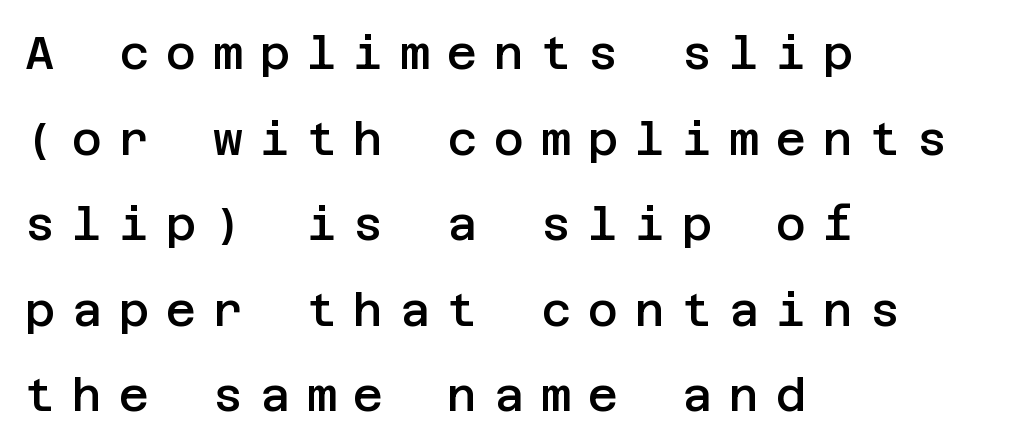
The letters are spread apart with noticeably loose tracking. Does the lettering tilt? It doesn't — this is upright. Unmarked baselines from the first word to the last. Note: no serifs on the glyphs.
